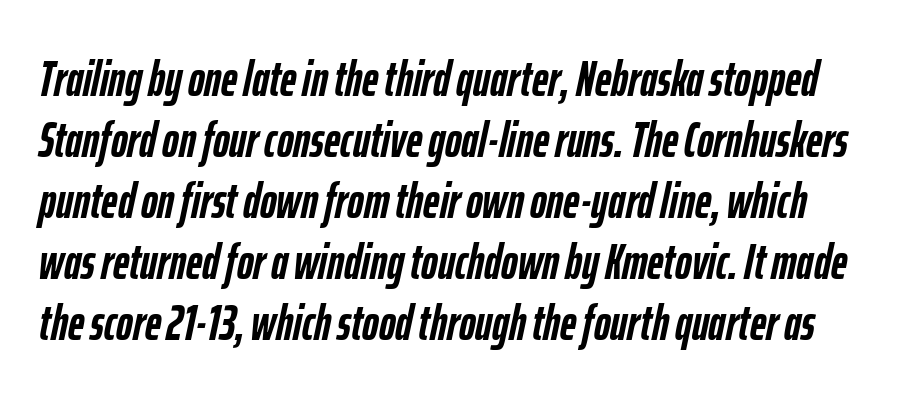
The image shows 50 px semibold, condensed type, italic (leaning right); set line spacing 1.22x, normal letter spacing, not underlined; low stroke contrast and a medium x-height.
